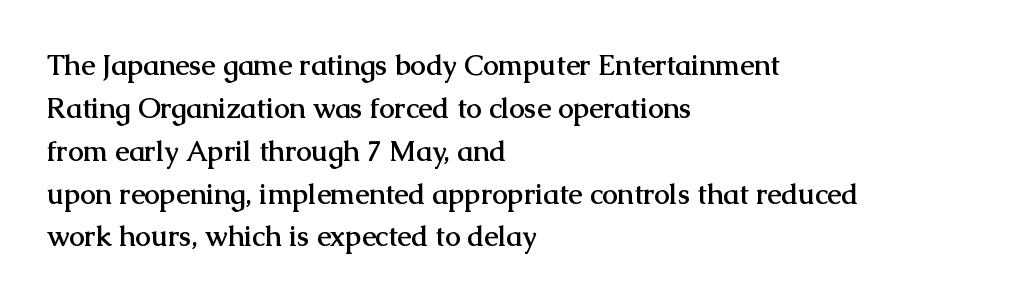
Any mark beneath the type? The region is blank. Words appear dense and cohesive because spacing is normal. Typographic density is high because the face is bold. These lines are composed in type with serifs. These lines stack with their left ends in a neat column. Tall strokes in this sample are plumb rather than angled.
